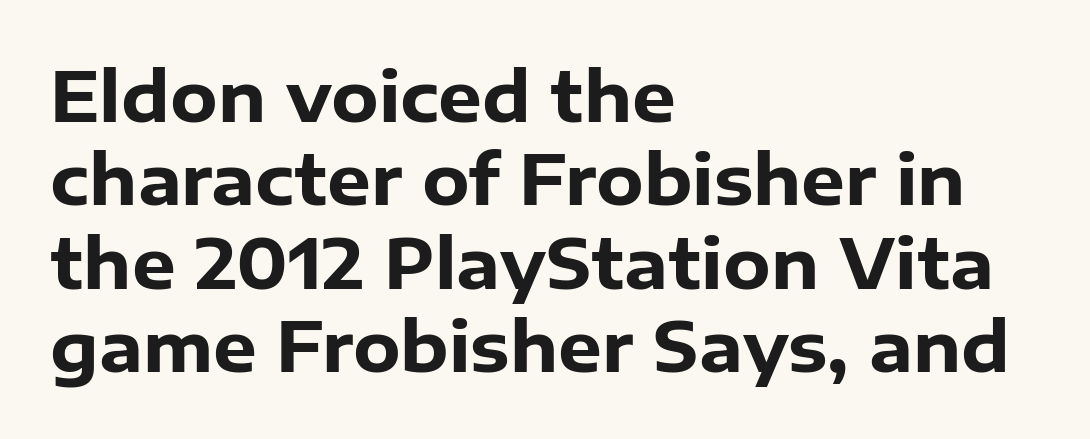
Grotesque or geometric, the face here clearly has no serifs. A classic flush-left, rag-right setting is used for this passage. Here the designer chose a conventional face with non-uniform glyph widths. Compared with typical body copy, the letter spacing here is the same. This is roman type, the default non-slanted kind.
